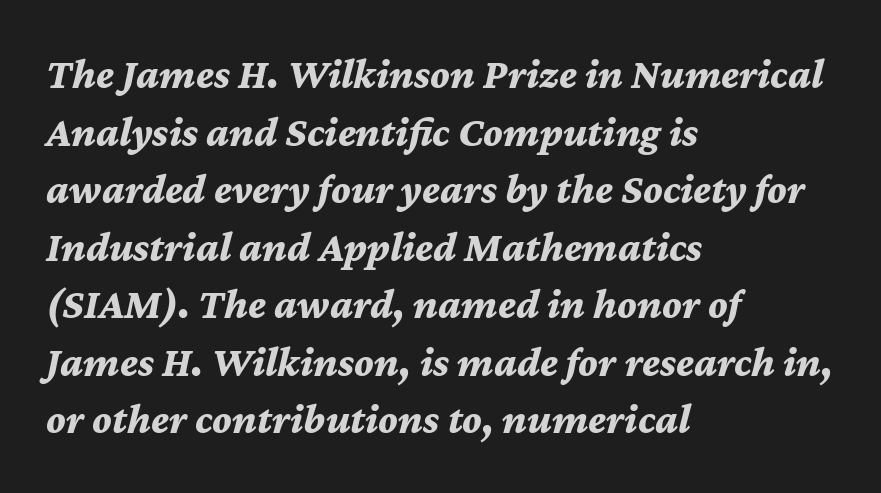
{"italic": "yes", "lean": "right", "slant_degrees": 12, "bold": "yes", "weight": "bold", "width": "normal", "stroke_contrast": "medium", "x_height": "medium", "monospaced": "no", "underline": "no", "align": "left", "line_spacing": "normal", "line_spacing_ratio": 1.37, "letter_spacing": "normal", "letter_spacing_em": 0.0, "glyph_px": 42}
